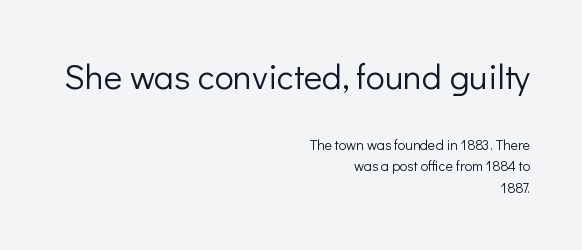
The image shows 35 px light sans-serif type, upright; set right-aligned, normal line spacing (1.56x), normal letter spacing, not underlined; the first (top) block is 2.5x larger; low stroke contrast and a medium x-height.
